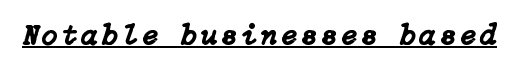
The image shows 29 px text type, italic (leaning right); set underlined; low stroke contrast and a medium x-height.
